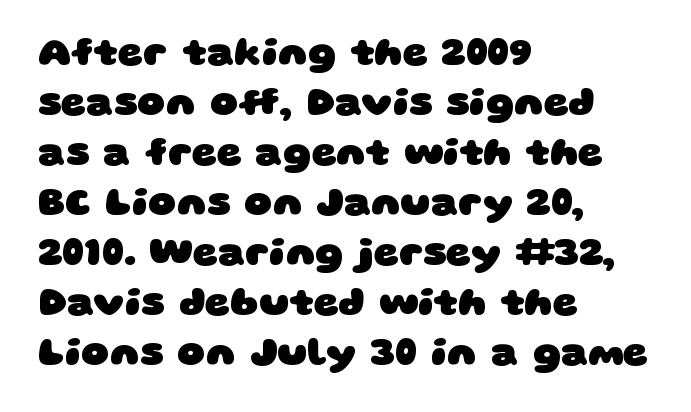
Examine the stroke ends and you'll find no serifs. This rendering leaves character spacing at its baseline value. Layout note: lines flush left. Anything drawn beneath the words? Only blank space.
